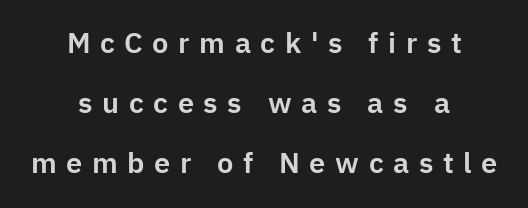
Q: Is the text italic (slanted)? A: No, it is upright.
Q: Is the typeface a serif or a sans-serif typeface? A: Sans-serif.
Q: Is the text underlined? A: No.
Q: How is the paragraph aligned? A: Centered.
Q: Is the spacing between letters normal or unusually wide? A: Unusually wide.
Q: Is the spacing between lines tight, normal or loose? A: Loose.
Q: Width (condensed, normal, or wide)? A: Normal.
Q: Stroke contrast? A: Low.
Q: x-height? A: Medium.
Q: Monospaced? A: No.
